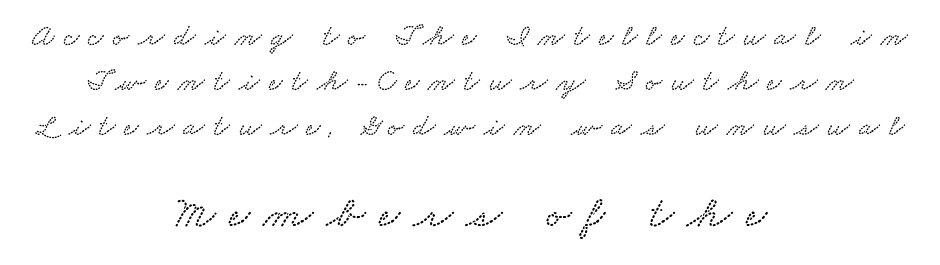
Compare the two chunks: the lower has the greater cap height. There is plenty of visible air inserted between adjacent glyphs. Think of a printed novel: that variable character pitch is what you see here. The vertical gap from one line to the next is medium.
